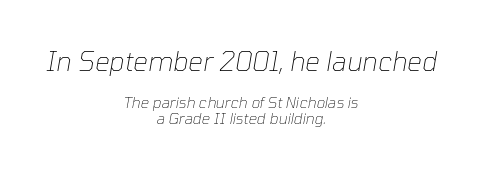
{"italic": "yes", "lean": "right", "slant_degrees": 10, "bold": "no", "underline": "no", "align": "center", "line_spacing": "tight", "line_spacing_ratio": 1.05, "letter_spacing": "normal", "letter_spacing_em": 0.0, "larger_block": "first", "size_ratio": 1.73, "glyph_px": 26}
